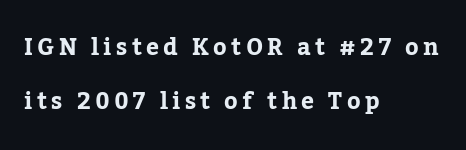
Q: Is the text bold? A: Yes.
Q: Is the text italic (slanted)? A: No, it is upright.
Q: Is the text underlined? A: No.
Q: How is the paragraph aligned? A: Left-aligned.
Q: Is the spacing between lines tight, normal or loose? A: Loose.
